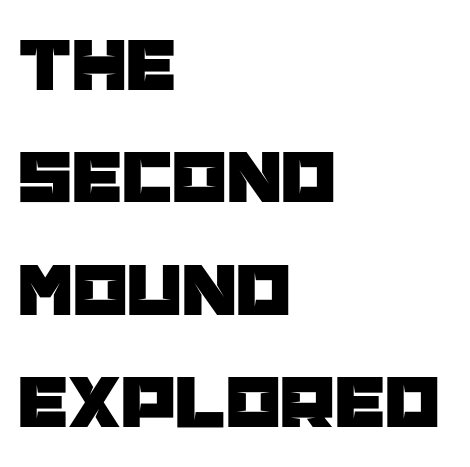
Classification — sans serif. The passage shown is not underscored anywhere. Teacher's note: observe the even left margin — that is flush-left alignment. Words appear dense and cohesive because spacing is normal.
